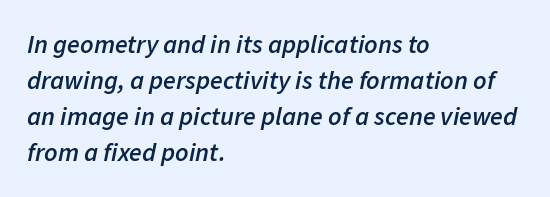
The image shows 26 px text type, italic (leaning right); set left-aligned, normal line spacing (1.39x), normal letter spacing, not underlined.
